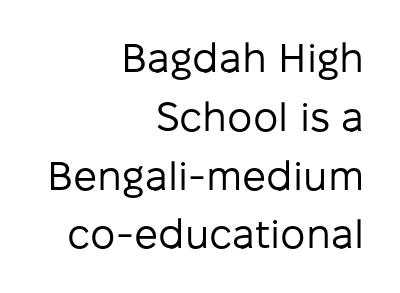
The passage shown is not underscored anywhere. The letters look calm and open, with moderate or lighter stems. Each new line begins a customary step beneath the previous one. Grotesque or geometric, the face here clearly has no serifs. Posture: straight, roman, zero tilt.
